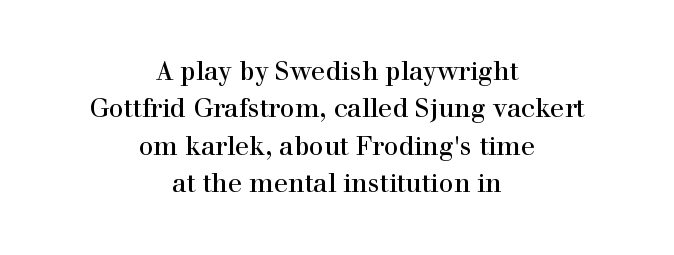
{"italic": "no", "underline": "no", "align": "center", "line_spacing": "normal", "line_spacing_ratio": 1.44, "letter_spacing": "normal", "letter_spacing_em": 0.0, "glyph_px": 26}
